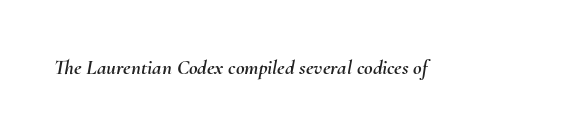
Lines of text with bare space underneath. Would a proofreader flag this as italicized? Yes. The rendering keeps characters at their native spacing.
